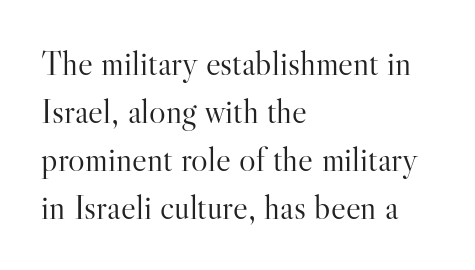
{"serif": "yes", "italic": "no", "bold": "no", "weight": "light", "width": "normal", "stroke_contrast": "high", "x_height": "small", "monospaced": "no", "underline": "no", "align": "left", "line_spacing": "normal", "line_spacing_ratio": 1.37, "letter_spacing": "normal", "letter_spacing_em": 0.0, "glyph_px": 35}
